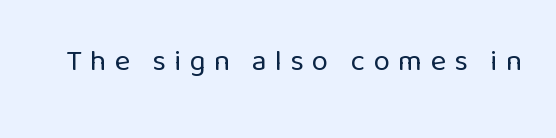
Descender tails drop into unmarked territory. Ordinary non-slanted type is in use. Honestly, the letter spacing is so wide it's the main thing you notice. Serifs: no, the terminals of the letterforms are clean. The passage shown is typed in a proportional face where columns would drift.
